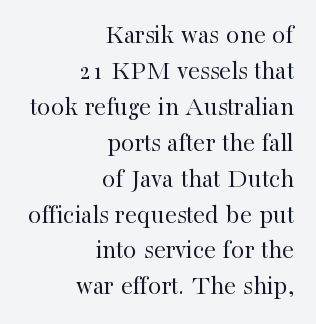
The image shows 27 px text type, upright; set right-aligned, normal line spacing (1.33x), normal letter spacing, not underlined.
